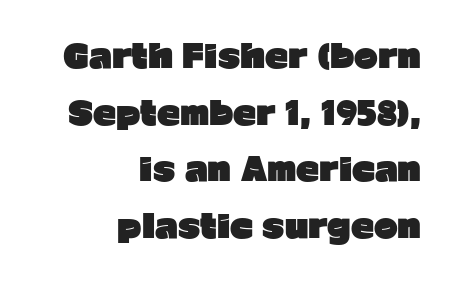
The image shows 32 px heavy sans-serif type, upright; set right-aligned, line spacing 1.77x, normal letter spacing, not underlined; low stroke contrast and a medium x-height.
